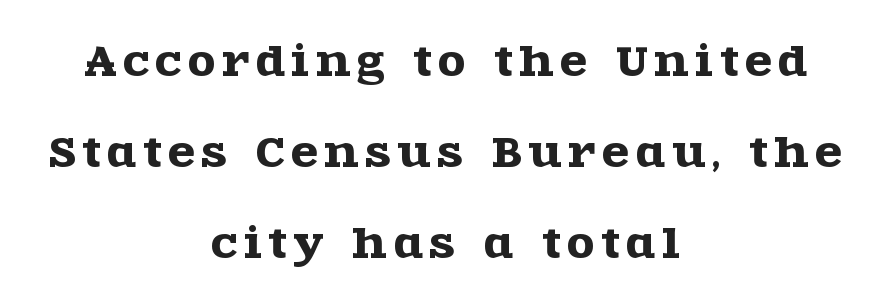
Q: Is the text italic (slanted)? A: No, it is upright.
Q: Is the typeface a serif or a sans-serif typeface? A: Serif.
Q: Is the text underlined? A: No.
Q: How is the paragraph aligned? A: Centered.
Q: Is the spacing between lines tight, normal or loose? A: Loose.
Q: Width (condensed, normal, or wide)? A: Wide.
Q: x-height? A: Large.
Q: Monospaced? A: No.
